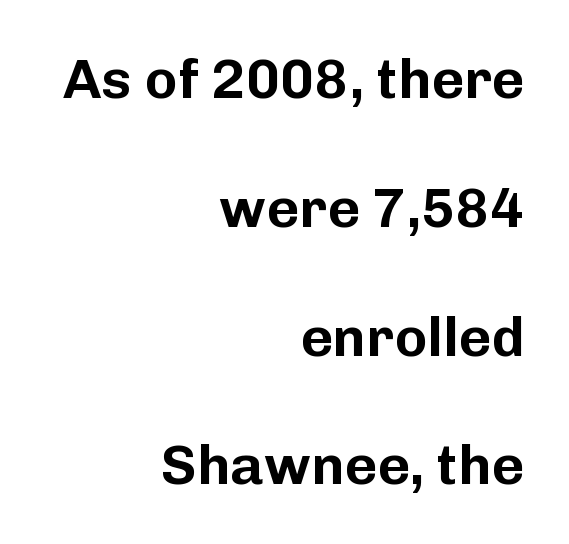
Clear beneath every line of the passage. A typesetter would call this proportional, since set widths differ per character. No extra tracking has been applied to these lines. The characters display no serif detailing; their extremities are plain.
